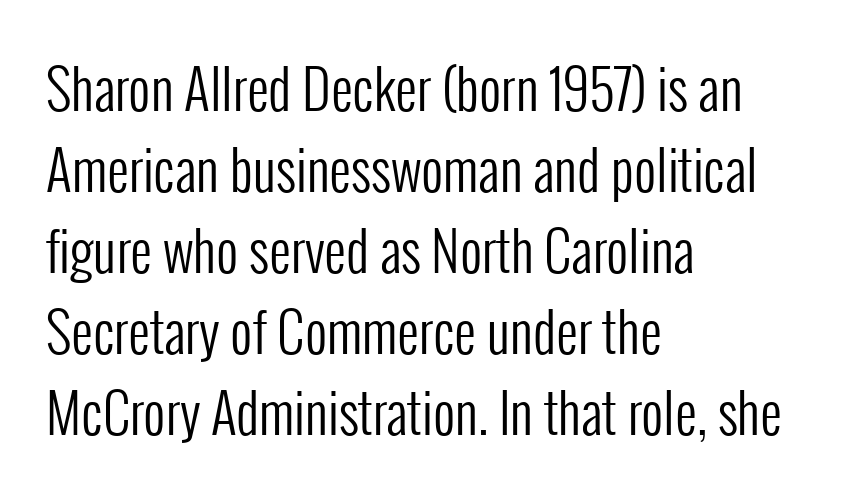
The image shows 54 px regular-weight, condensed sans-serif type, upright; set left-aligned, normal line spacing (1.5x), normal letter spacing, not underlined; low stroke contrast and a medium x-height.
